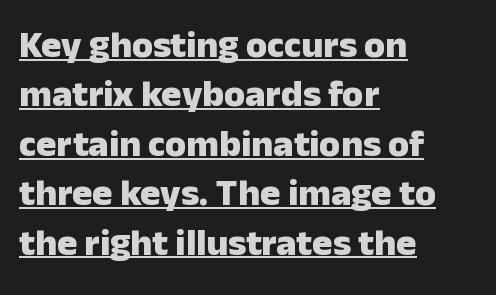
Compared with typical body copy, the letter spacing here is the same. Layout note: lines flush left. Summary of weight: heavy, a full bold. Check the space under the baseline: a stroke is drawn there. The passage shown is typed in a proportional face where columns would drift.
